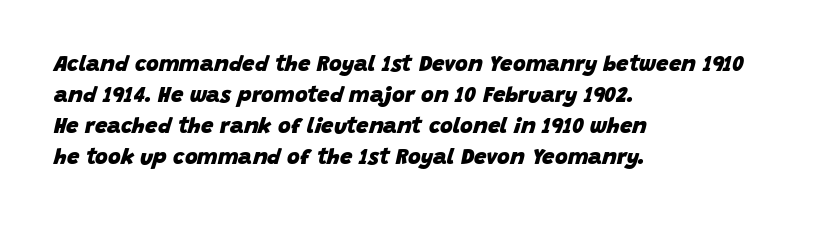
The image shows 22 px bold type, italic (leaning right); set left-aligned, normal line spacing (1.41x), normal letter spacing, not underlined.
